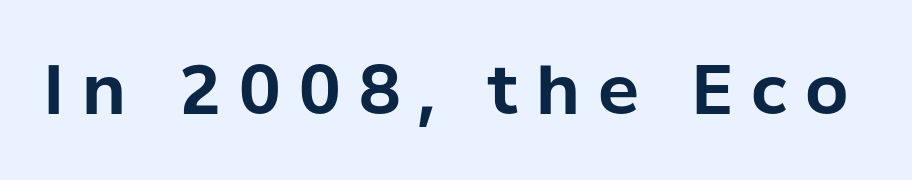
{"serif": "no", "italic": "no", "bold": "yes", "weight": "bold", "width": "normal", "stroke_contrast": "low", "x_height": "medium", "monospaced": "no", "underline": "no", "letter_spacing": "wide", "letter_spacing_em": 0.27, "glyph_px": 68}
